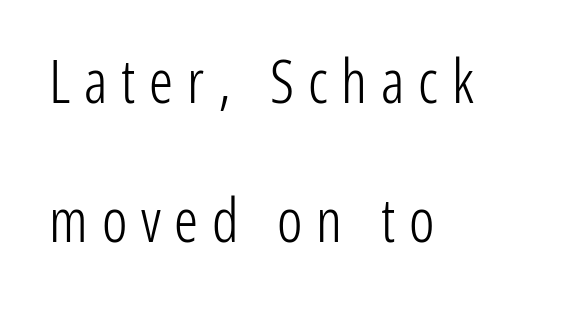
Q: Is the text bold? A: No.
Q: Is the text italic (slanted)? A: No, it is upright.
Q: Is the typeface a serif or a sans-serif typeface? A: Sans-serif.
Q: Is the text underlined? A: No.
Q: How is the paragraph aligned? A: Left-aligned.
Q: Is the spacing between letters normal or unusually wide? A: Unusually wide.
Q: Is the spacing between lines tight, normal or loose? A: Loose.
Q: Width (condensed, normal, or wide)? A: Condensed.
Q: Stroke contrast? A: Low.
Q: x-height? A: Medium.
Q: Monospaced? A: No.
